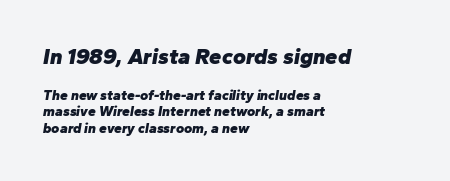
Glyph-to-glyph distance matches everyday printed text. Here the first block reads like a headline and the second like body copy. The words here are not underlined. Compared with ordinary roman type, these characters are visibly tilted. Strokes here are thick enough to call this a true bold. Where is the straight margin? On the left.
